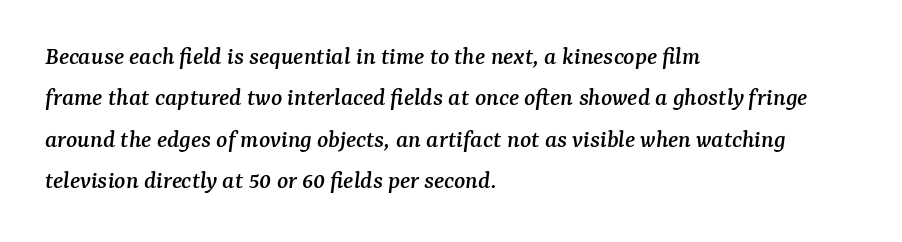
Does the copy run flush right? No — it runs flush left. Observe the lean: these are italic letterforms. Tracking value appears to be zero — textbook default spacing. The space between consecutive lines is moderate.
